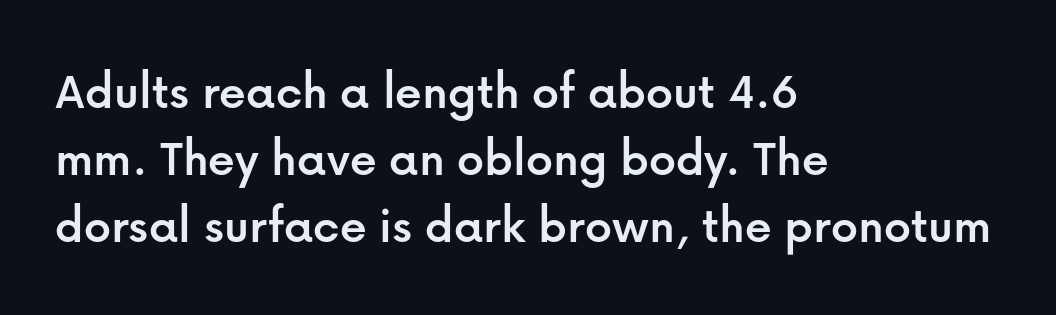
{"serif": "no", "italic": "no", "width": "normal", "stroke_contrast": "low", "x_height": "medium", "monospaced": "no", "underline": "no", "align": "left", "line_spacing": "normal", "line_spacing_ratio": 1.26, "letter_spacing": "normal", "letter_spacing_em": 0.0, "glyph_px": 53}
